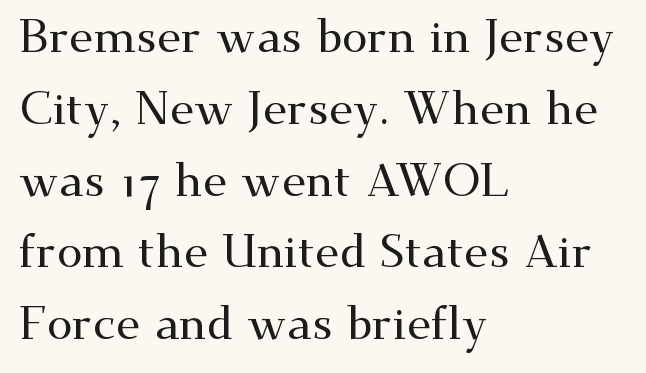
Q: Is the text italic (slanted)? A: No, it is upright.
Q: Is the typeface a serif or a sans-serif typeface? A: Serif.
Q: Is the text underlined? A: No.
Q: How is the paragraph aligned? A: Left-aligned.
Q: Is the spacing between letters normal or unusually wide? A: Normal.
Q: Is the spacing between lines tight, normal or loose? A: Normal.
Q: Width (condensed, normal, or wide)? A: Wide.
Q: Stroke contrast? A: Medium.
Q: x-height? A: Small.
Q: Monospaced? A: No.
